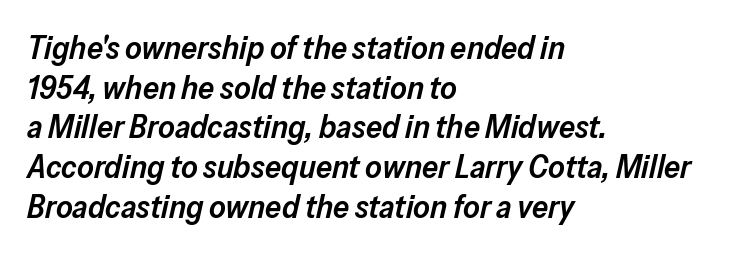
Q: Is the text bold? A: Semi-bold.
Q: Is the text italic (slanted)? A: Yes, it leans right by about 13 degrees.
Q: Is the text underlined? A: No.
Q: How is the paragraph aligned? A: Left-aligned.
Q: Is the spacing between letters normal or unusually wide? A: Normal.
Q: Width (condensed, normal, or wide)? A: Normal.
Q: Stroke contrast? A: Low.
Q: x-height? A: Medium.
Q: Monospaced? A: No.
